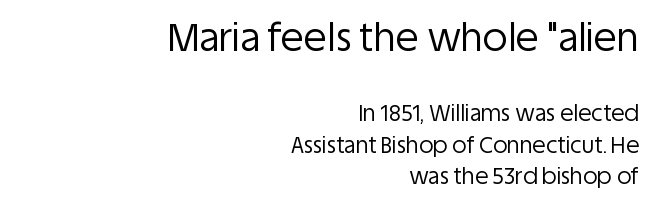
Q: Is the text bold? A: No.
Q: Is the text italic (slanted)? A: No, it is upright.
Q: Is the typeface a serif or a sans-serif typeface? A: Sans-serif.
Q: Is the text underlined? A: No.
Q: How is the paragraph aligned? A: Right-aligned.
Q: Is the spacing between letters normal or unusually wide? A: Normal.
Q: Is the spacing between lines tight, normal or loose? A: Normal.
Q: Which block of text is set in a larger size, the first (top) or the second (bottom)? A: The first (top) one.
Q: Width (condensed, normal, or wide)? A: Normal.
Q: Stroke contrast? A: Low.
Q: x-height? A: Large.
Q: Monospaced? A: No.
